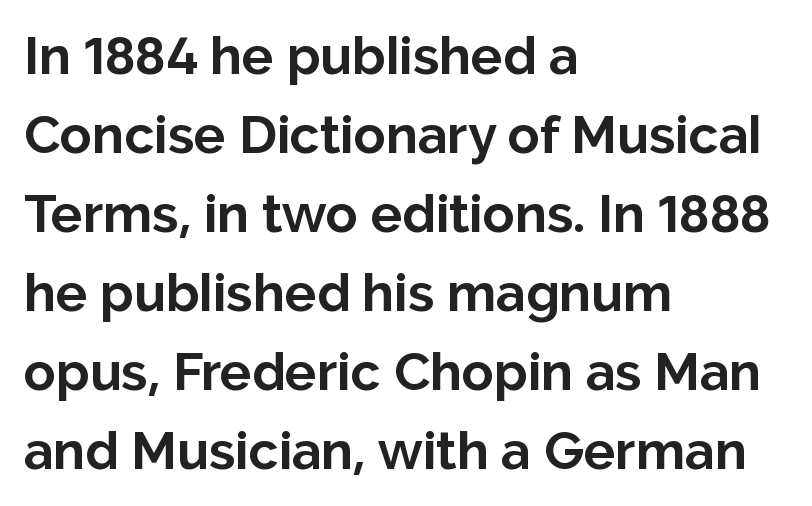
Q: Is the text bold? A: Yes.
Q: Is the text italic (slanted)? A: No, it is upright.
Q: Is the typeface a serif or a sans-serif typeface? A: Sans-serif.
Q: Is the text underlined? A: No.
Q: How is the paragraph aligned? A: Left-aligned.
Q: Is the spacing between letters normal or unusually wide? A: Normal.
Q: Is the spacing between lines tight, normal or loose? A: Normal.
Q: Width (condensed, normal, or wide)? A: Normal.
Q: Stroke contrast? A: Low.
Q: x-height? A: Medium.
Q: Monospaced? A: No.
